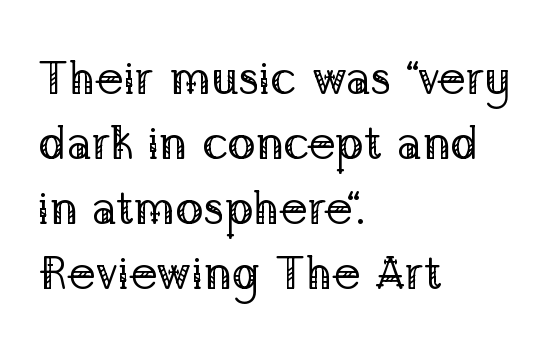
Q: Is the text bold? A: No.
Q: Is the text italic (slanted)? A: No, it is upright.
Q: Is the typeface a serif or a sans-serif typeface? A: Serif.
Q: Is the text underlined? A: No.
Q: How is the paragraph aligned? A: Left-aligned.
Q: Is the spacing between letters normal or unusually wide? A: Normal.
Q: Is the spacing between lines tight, normal or loose? A: Normal.
Q: Width (condensed, normal, or wide)? A: Normal.
Q: Stroke contrast? A: Low.
Q: x-height? A: Medium.
Q: Monospaced? A: No.
